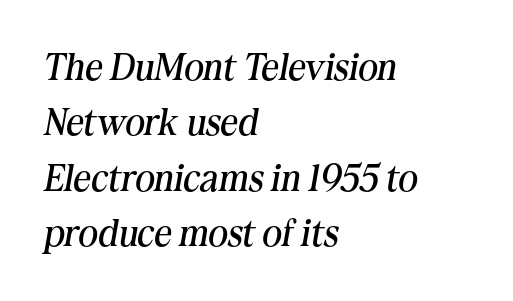
{"serif": "yes", "italic": "yes", "lean": "right", "slant_degrees": 10, "bold": "no", "weight": "regular", "width": "normal", "stroke_contrast": "medium", "x_height": "medium", "monospaced": "no", "underline": "no", "align": "left", "line_spacing": "normal", "line_spacing_ratio": 1.46, "letter_spacing": "normal", "letter_spacing_em": 0.0, "glyph_px": 38}
